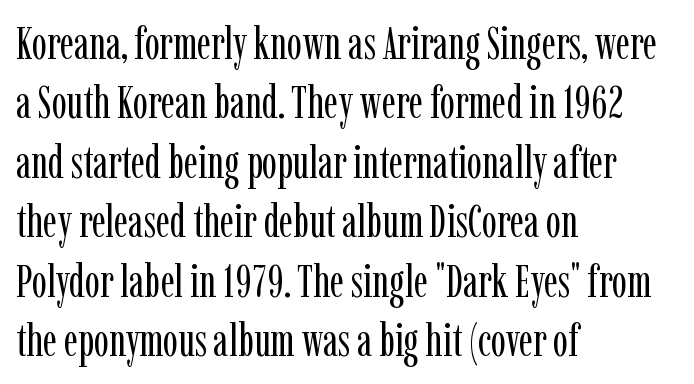
{"serif": "yes", "italic": "no", "bold": "no", "weight": "regular", "width": "condensed", "stroke_contrast": "low", "x_height": "medium", "monospaced": "no", "underline": "no", "align": "left", "line_spacing": "normal", "line_spacing_ratio": 1.32, "letter_spacing": "normal", "letter_spacing_em": 0.0, "glyph_px": 45}
